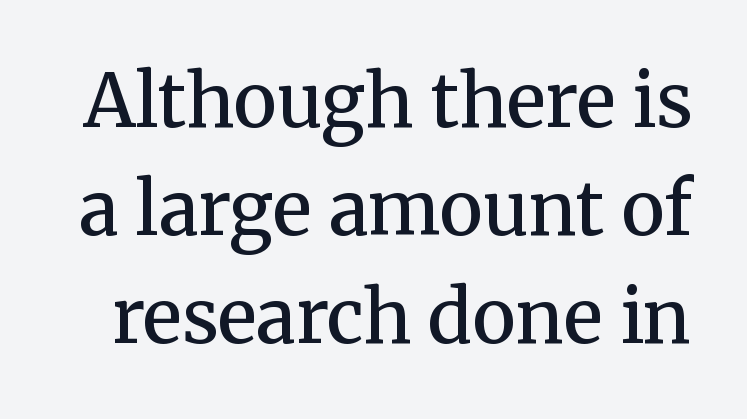
Q: Is the text bold? A: Semi-bold.
Q: Is the text italic (slanted)? A: No, it is upright.
Q: Is the typeface a serif or a sans-serif typeface? A: Serif.
Q: Is the text underlined? A: No.
Q: Is the spacing between letters normal or unusually wide? A: Normal.
Q: Is the spacing between lines tight, normal or loose? A: Normal.
Q: Width (condensed, normal, or wide)? A: Normal.
Q: Stroke contrast? A: Medium.
Q: x-height? A: Medium.
Q: Monospaced? A: No.
